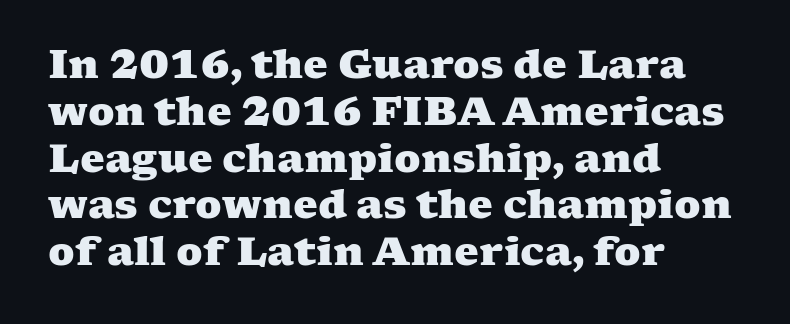
Layout note: lines flush left. Do the characters align in a grid? No, the font is proportional. This sample uses plain, unmodified letter spacing. Observe the serifs anchoring each vertical stroke in this sample. No word sits above an underline. As a designer I'd log this as weight 700, bold.
